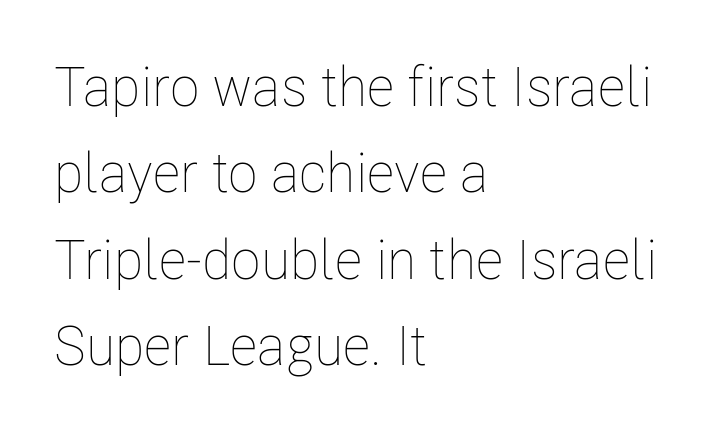
The image shows 55 px thin, condensed type, upright; set left-aligned, normal line spacing (1.57x), normal letter spacing, not underlined; low stroke contrast and a medium x-height.
